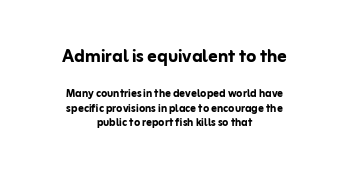
The image shows 23 px bold type, upright; set centered, tight line spacing (1.06x), normal letter spacing, not underlined; the first (top) block is 1.64x larger.
